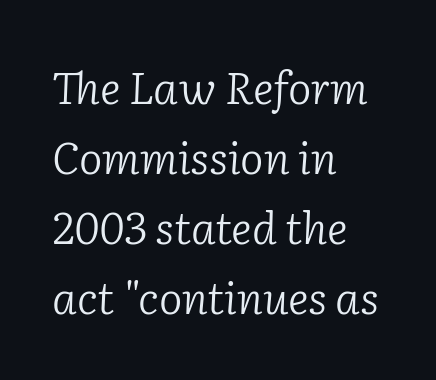
The image shows 44 px light serif type, italic (leaning right); set left-aligned, normal line spacing (1.59x), normal letter spacing, not underlined; low stroke contrast and a medium x-height.
